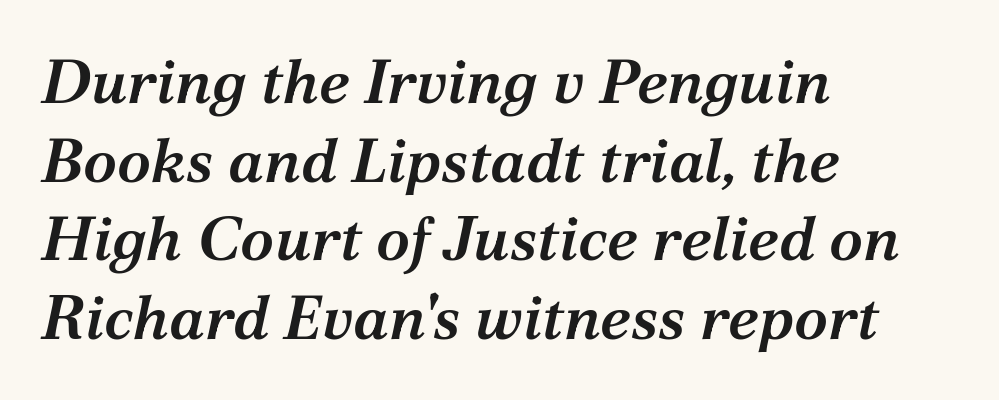
Inter-character spacing is left at the font's built-in metrics. Weight: semibold (demi). The letters advance in unequal steps, a hallmark of proportional type. Alignment: flush left. Notice how the stems are inclined rather than vertical — that's the hallmark of italics.
